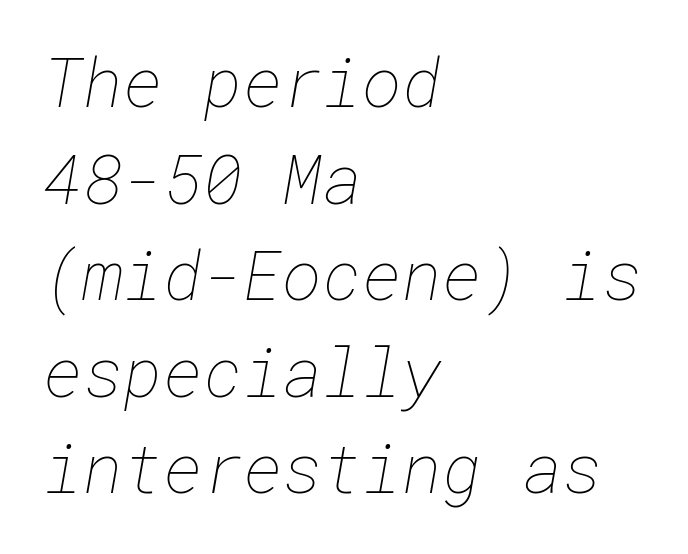
Q: Is the text bold? A: No.
Q: Is the text underlined? A: No.
Q: How is the paragraph aligned? A: Left-aligned.
Q: Is the spacing between letters normal or unusually wide? A: Normal.
Q: Is the spacing between lines tight, normal or loose? A: Normal.
Q: Width (condensed, normal, or wide)? A: Normal.
Q: Stroke contrast? A: Low.
Q: x-height? A: Medium.
